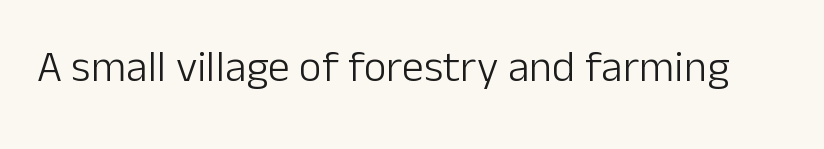
The image shows 44 px light sans-serif type, upright; set normal letter spacing, not underlined; low stroke contrast and a medium x-height.
